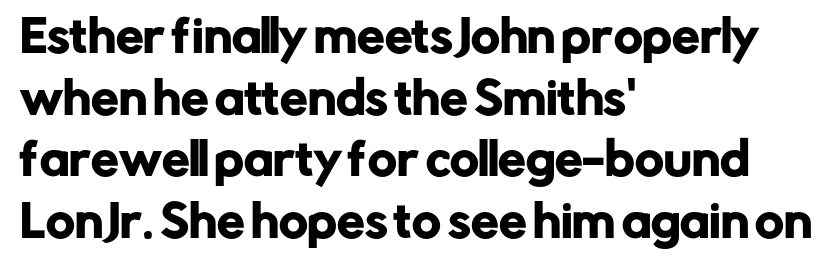
{"serif": "no", "italic": "no", "width": "normal", "stroke_contrast": "low", "x_height": "medium", "monospaced": "no", "underline": "no", "align": "left", "line_spacing": "normal", "line_spacing_ratio": 1.4, "letter_spacing": "normal", "letter_spacing_em": 0.0, "glyph_px": 44}
